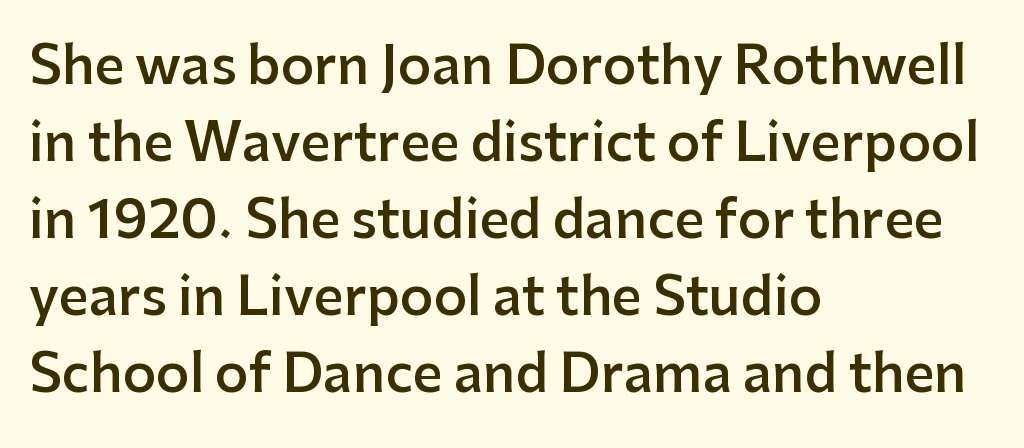
Which margin do the lines hug? The left one — the right edge is uneven. Each letter keeps its own natural width here, so spacing adapts to shape. Is the letter spacing exaggerated? No — it looks like the ordinary default. Reading down the column, the eye jumps a familiar distance to each next line. Does the weight exceed regular? Yes, but only to semibold.
